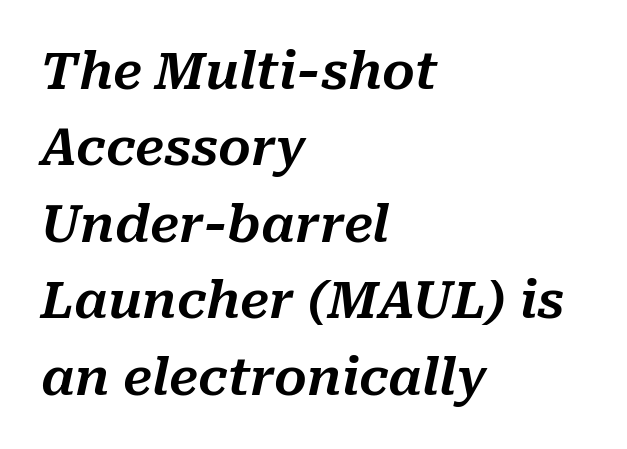
Is this a fixed-width face? No — the glyphs have proportional, varying widths. A typesetter would call this leading conventional body-copy spacing. Short and long lines alike share a common starting point at left. Glance below the letters and you will spot only blank space. It's the slanting kind of type. The passage shown has conventional tracking throughout.
